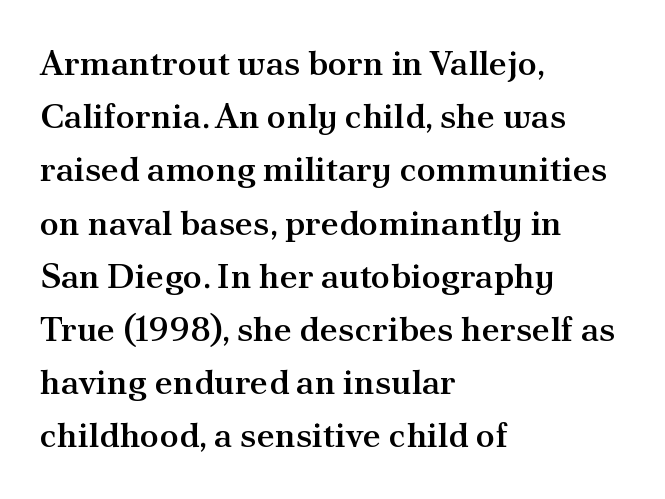
The image shows 35 px semibold serif type, upright; set left-aligned, normal line spacing (1.52x), normal letter spacing, not underlined; medium stroke contrast and a small x-height.
